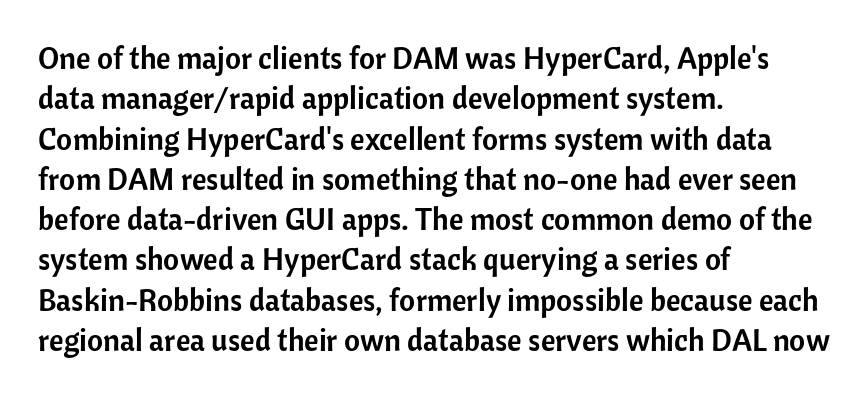
{"serif": "no", "italic": "no", "width": "normal", "stroke_contrast": "low", "x_height": "medium", "monospaced": "no", "underline": "no", "align": "left", "line_spacing": "normal", "line_spacing_ratio": 1.3, "letter_spacing": "normal", "letter_spacing_em": 0.0, "glyph_px": 31}
